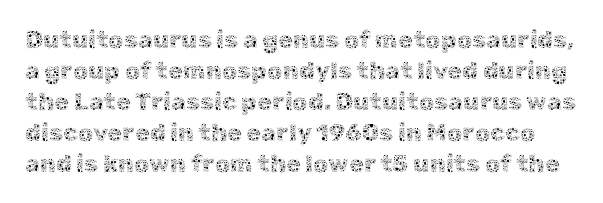
Q: Is the text bold? A: No.
Q: Is the text italic (slanted)? A: No, it is upright.
Q: Is the text underlined? A: No.
Q: Is the spacing between letters normal or unusually wide? A: Normal.
Q: Is the spacing between lines tight, normal or loose? A: Normal.
